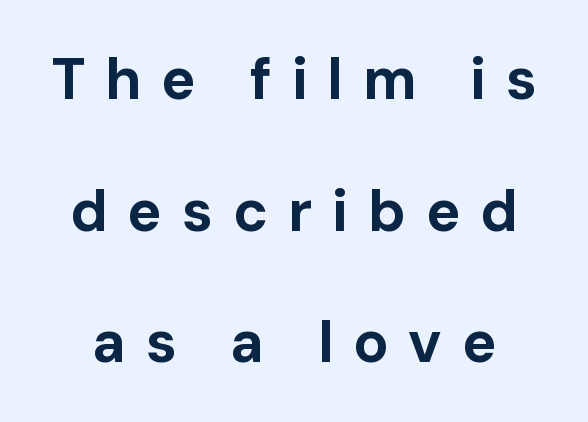
The image shows 58 px bold sans-serif type, upright; set loose line spacing (2.27x), unusually wide letter spacing (+0.34 em), not underlined; low stroke contrast and a medium x-height.
